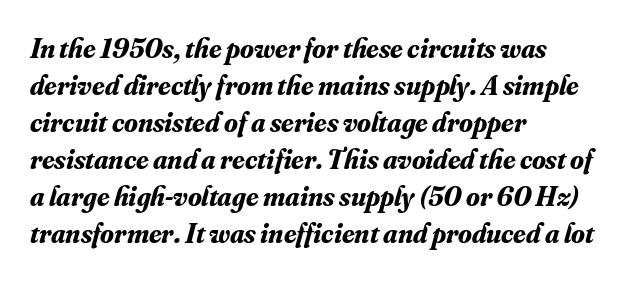
{"serif": "yes", "italic": "yes", "lean": "right", "slant_degrees": 16, "bold": "yes", "weight": "bold", "width": "normal", "stroke_contrast": "medium", "x_height": "small", "monospaced": "no", "underline": "no", "align": "left", "line_spacing": "normal", "line_spacing_ratio": 1.32, "letter_spacing": "normal", "letter_spacing_em": 0.0, "glyph_px": 28}
